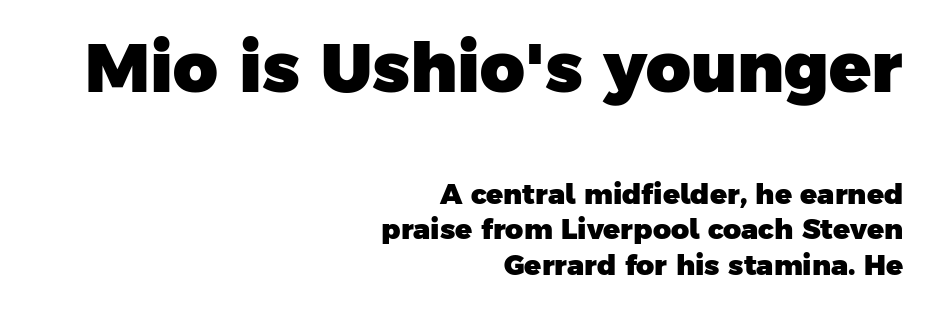
Line endings align vertically; line beginnings do not. This is heavy type, rendered in bold. Regarding serifs, this sample does without them. A typesetter would call this proportional, since set widths differ per character.
